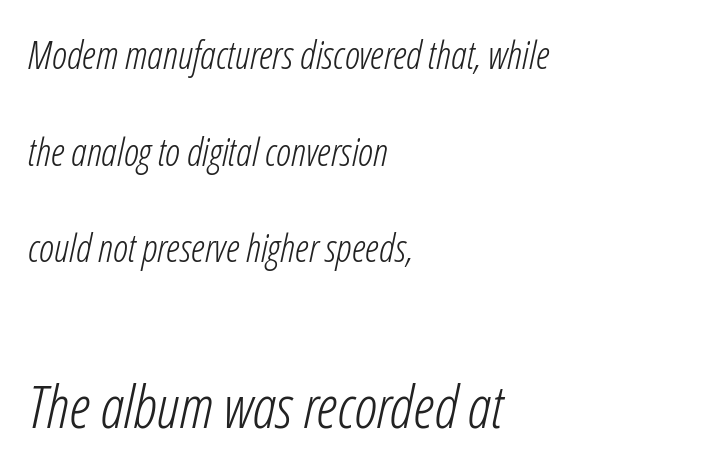
The image shows 59 px light, condensed type, italic (leaning right); set left-aligned, loose line spacing (2.48x), normal letter spacing, not underlined; the second (bottom) block is 1.51x larger; low stroke contrast and a medium x-height.
